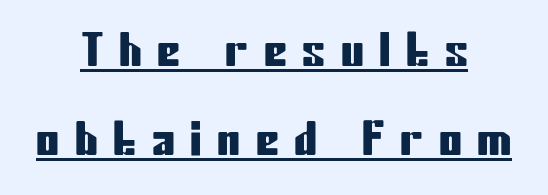
This is sans-serif lettering, the kind often seen on screens and signage. The letters are spread apart with noticeably loose tracking. Does the copy run flush right? No — it is centered line by line. This sample has the flowing, uneven cadence of proportional lettering.
